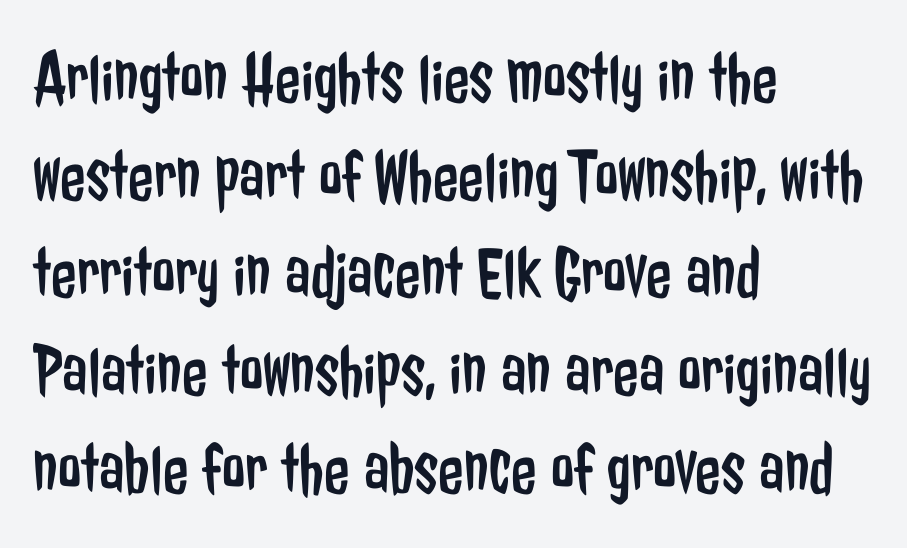
The image shows 74 px regular-weight, condensed sans-serif type, upright; set left-aligned, normal line spacing (1.32x), normal letter spacing, not underlined; low stroke contrast and a medium x-height.
